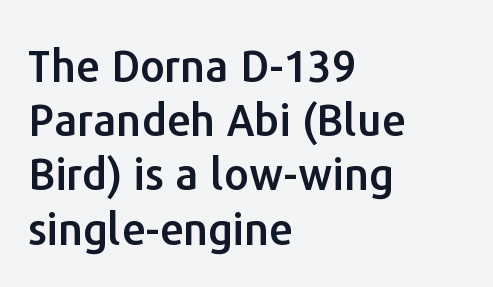
The image shows 43 px sans-serif type, upright; set left-aligned, normal line spacing (1.26x), normal letter spacing, not underlined; low stroke contrast and a medium x-height.
